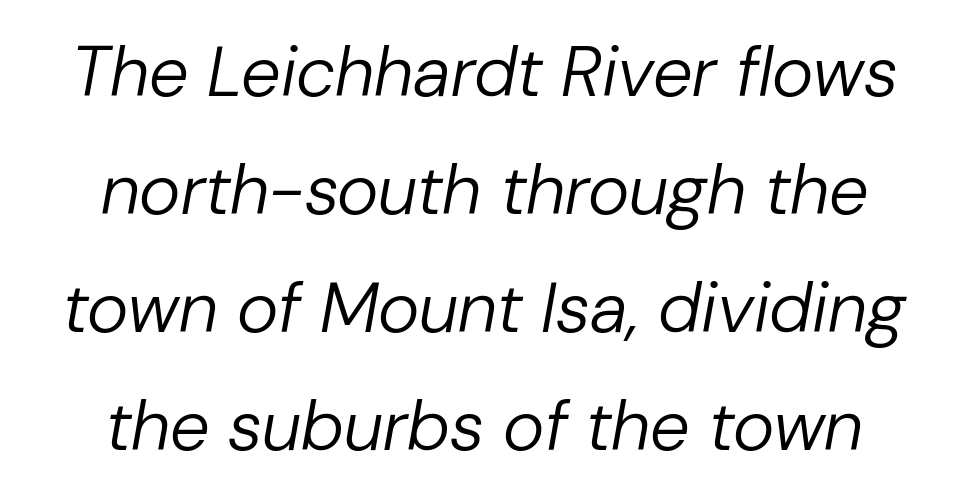
The image shows 71 px regular-weight type, italic (leaning right); set centered, normal line spacing (1.66x), normal letter spacing, not underlined; low stroke contrast and a medium x-height.
